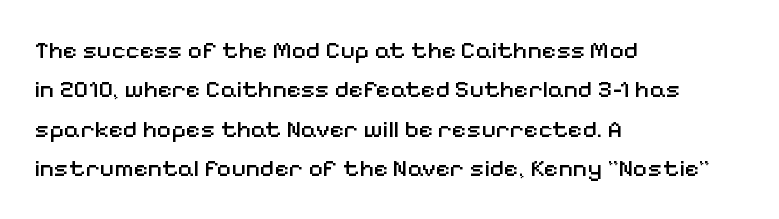
This block has exactly the height ordinary leading produces. Heft: none added — not bold. The face used here is rendered with its standard letterfit. Horizontally, the lines are justified to the leading edge only.
